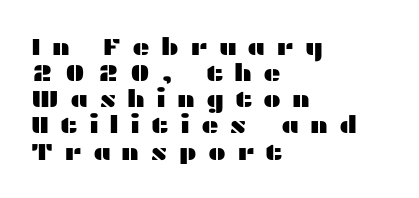
The space beneath each line is pristine and unruled. The lines in this sample share a left origin and differ only in where they stop. Ascenders rise straight up at ninety degrees. The passage shown has open, widely tracked lettering throughout. The lines are packed closely together with very little leading.
